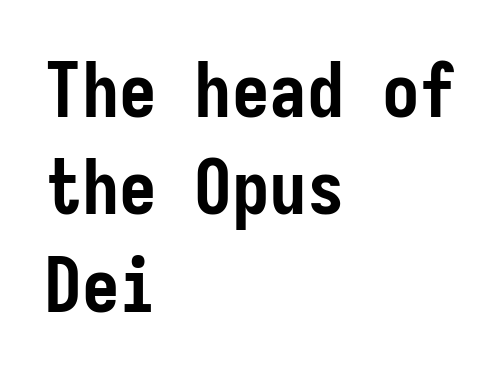
The image shows 75 px semibold, condensed sans-serif type, upright; set left-aligned, normal line spacing (1.3x), normal letter spacing, not underlined; low stroke contrast and a medium x-height.
